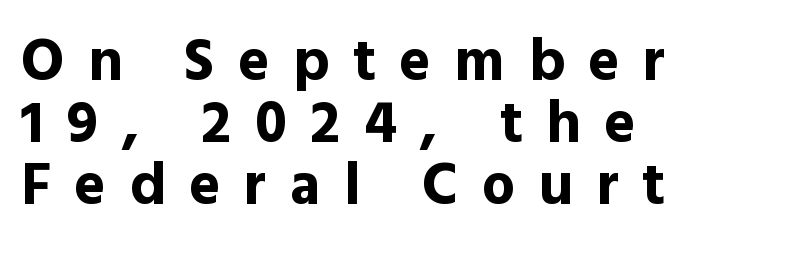
{"serif": "no", "italic": "no", "bold": "yes", "weight": "bold", "width": "normal", "x_height": "medium", "monospaced": "no", "underline": "no", "align": "left", "line_spacing": "tight", "line_spacing_ratio": 1.05, "letter_spacing": "wide", "letter_spacing_em": 0.4, "glyph_px": 59}
